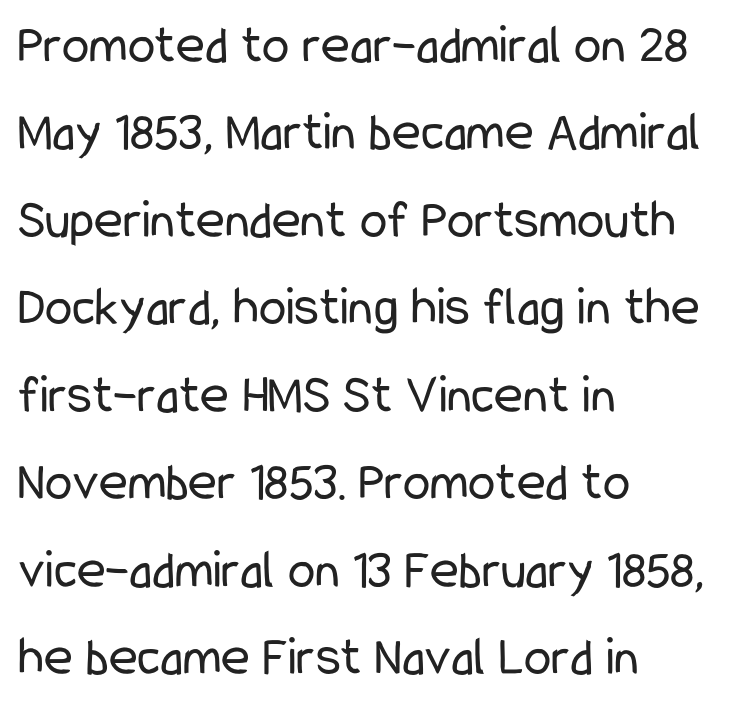
Weight: not bold — regular or lighter. Is this a sans? Yes — the strokes have no serifs. The gap between lines stays unmarked. Alignment: flush left. Posture: vertical. Horizontal bands of white between lines are of average thickness.
